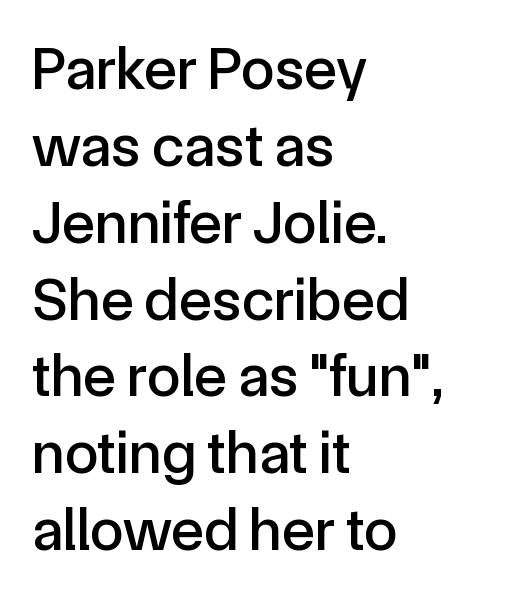
The image shows 61 px sans-serif type, upright; set left-aligned, normal line spacing (1.26x), normal letter spacing, not underlined; a medium x-height.
